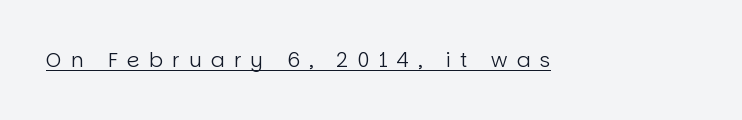
Decoration check: the copy is underlined. This sample uses expanded letter spacing, leaving extra air between glyphs. Ink coverage per letter is moderate at most. When letters stand straight like this, we call the style roman or upright.
